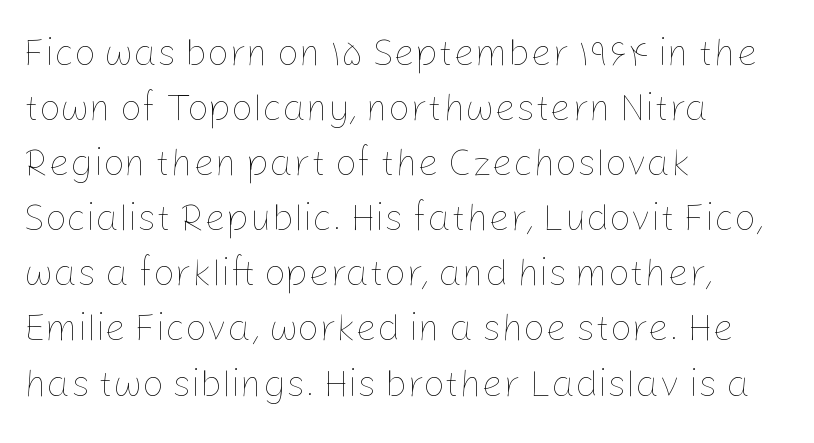
{"italic": "no", "bold": "no", "weight": "thin", "width": "normal", "stroke_contrast": "low", "x_height": "medium", "monospaced": "no", "underline": "no", "align": "left", "line_spacing": "normal", "line_spacing_ratio": 1.45, "letter_spacing": "normal", "letter_spacing_em": 0.0, "glyph_px": 38}
